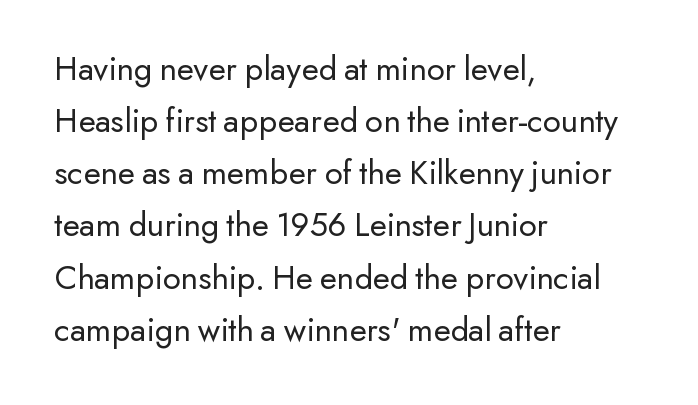
Q: Is the text bold? A: No.
Q: Is the text italic (slanted)? A: No, it is upright.
Q: Is the typeface a serif or a sans-serif typeface? A: Sans-serif.
Q: Is the text underlined? A: No.
Q: How is the paragraph aligned? A: Left-aligned.
Q: Is the spacing between letters normal or unusually wide? A: Normal.
Q: Is the spacing between lines tight, normal or loose? A: Normal.
Q: Width (condensed, normal, or wide)? A: Normal.
Q: Stroke contrast? A: Low.
Q: x-height? A: Small.
Q: Monospaced? A: No.
